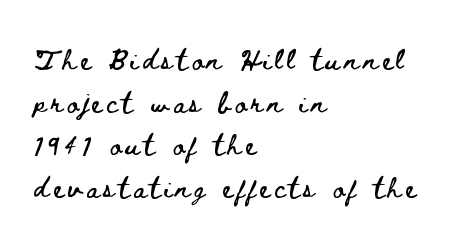
Q: Is the text underlined? A: No.
Q: How is the paragraph aligned? A: Left-aligned.
Q: Is the spacing between letters normal or unusually wide? A: Unusually wide.
Q: Is the spacing between lines tight, normal or loose? A: Loose.
